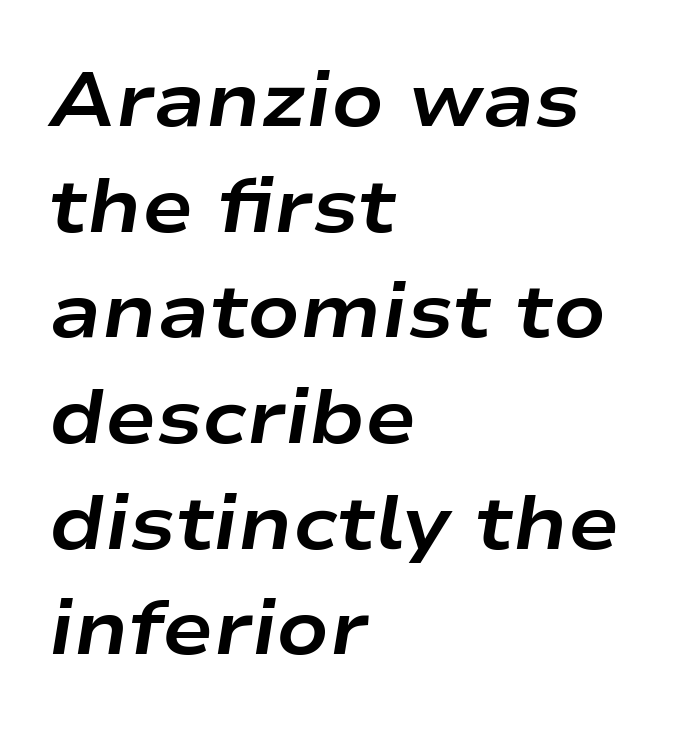
The area under the type is left untouched. Does the weight exceed regular? Yes, all the way to bold. If you drew a ruler down the left edge, every line would touch it. Designer's note — italics engaged. The vertical gap from one line to the next is medium.
